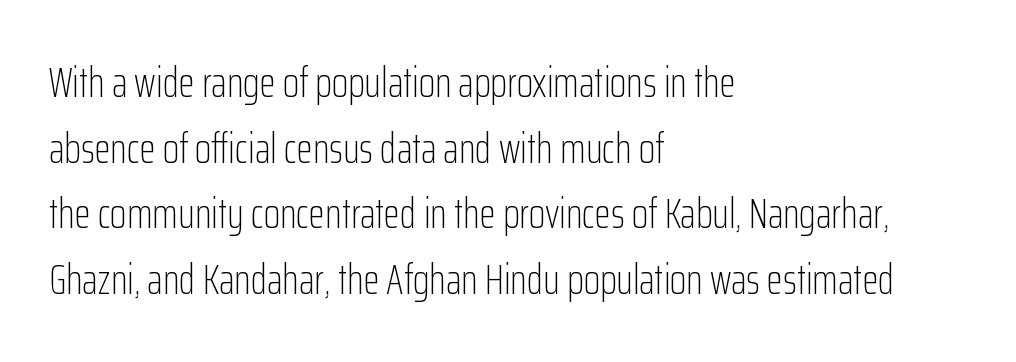
Q: Is the text bold? A: No.
Q: Is the text italic (slanted)? A: No, it is upright.
Q: Is the typeface a serif or a sans-serif typeface? A: Sans-serif.
Q: Is the text underlined? A: No.
Q: How is the paragraph aligned? A: Left-aligned.
Q: Is the spacing between letters normal or unusually wide? A: Normal.
Q: Is the spacing between lines tight, normal or loose? A: Normal.
Q: Width (condensed, normal, or wide)? A: Condensed.
Q: Stroke contrast? A: Low.
Q: x-height? A: Medium.
Q: Monospaced? A: No.
